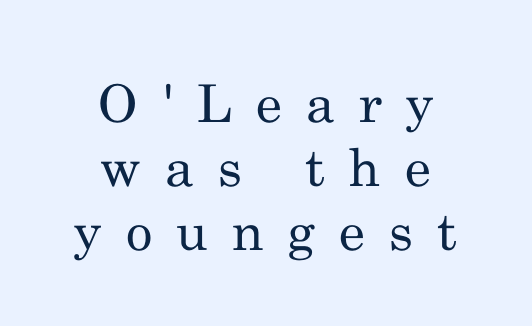
Q: Is the text bold? A: No.
Q: Is the text italic (slanted)? A: No, it is upright.
Q: Is the typeface a serif or a sans-serif typeface? A: Serif.
Q: Is the text underlined? A: No.
Q: How is the paragraph aligned? A: Centered.
Q: Is the spacing between letters normal or unusually wide? A: Unusually wide.
Q: Width (condensed, normal, or wide)? A: Normal.
Q: Stroke contrast? A: Medium.
Q: x-height? A: Small.
Q: Monospaced? A: No.
